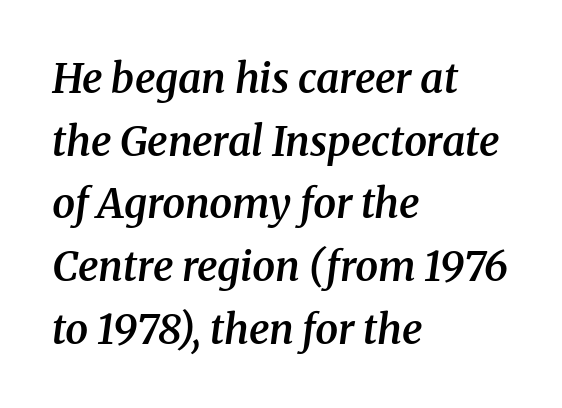
{"serif": "yes", "italic": "yes", "lean": "right", "slant_degrees": 8, "bold": "semi", "weight": "semibold", "width": "normal", "stroke_contrast": "medium", "x_height": "medium", "monospaced": "no", "underline": "no", "align": "left", "line_spacing": "normal", "line_spacing_ratio": 1.53, "letter_spacing": "normal", "letter_spacing_em": 0.0, "glyph_px": 41}
